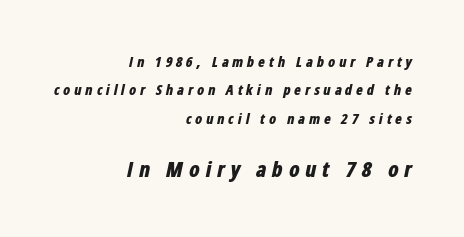
Q: Is the text bold? A: Yes.
Q: Is the text italic (slanted)? A: Yes, it leans right by about 12 degrees.
Q: Is the text underlined? A: No.
Q: How is the paragraph aligned? A: Right-aligned.
Q: Is the spacing between letters normal or unusually wide? A: Unusually wide.
Q: Is the spacing between lines tight, normal or loose? A: Loose.
Q: Which block of text is set in a larger size, the first (top) or the second (bottom)? A: The second (bottom) one.
